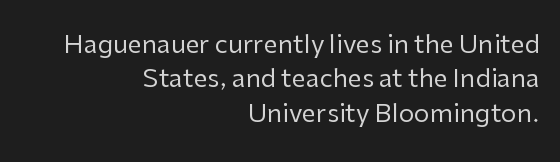
Leftover space on each line is placed entirely before the opening word. How are the letters spaced? Ordinarily, with no added tracking. This block has exactly the height ordinary leading produces. Posture: upright roman. Bold? No — there's no thickening of the strokes.
